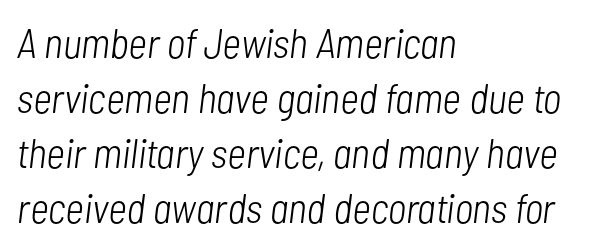
Q: Is the text bold? A: No.
Q: Is the text italic (slanted)? A: Yes, it leans right by about 7 degrees.
Q: Is the text underlined? A: No.
Q: How is the paragraph aligned? A: Left-aligned.
Q: Is the spacing between letters normal or unusually wide? A: Normal.
Q: Is the spacing between lines tight, normal or loose? A: Normal.
Q: Width (condensed, normal, or wide)? A: Condensed.
Q: Stroke contrast? A: Low.
Q: x-height? A: Medium.
Q: Monospaced? A: No.
